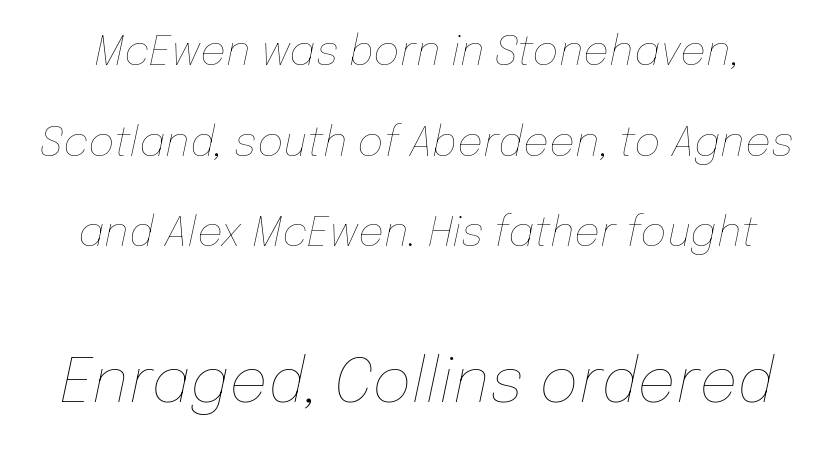
The image shows 61 px thin type, italic (leaning right); set loose line spacing (2.21x), normal letter spacing, not underlined; the second (bottom) block is 1.49x larger; low stroke contrast and a medium x-height.
